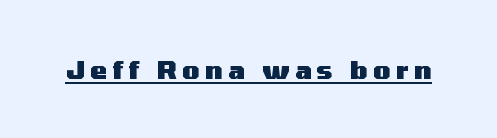
This is heavy type, rendered in bold. These lines were composed using upright roman letters. This sample uses expanded letter spacing, leaving extra air between glyphs. Somebody hit Ctrl+U on this one — the words are underlined.
